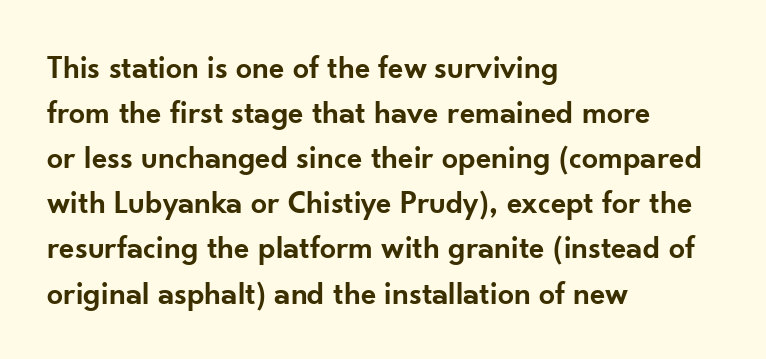
No word sits above an underline. The passage shown is typeset with a sans-serif family. A normal amount of white space separates one row of letters from the next. The letters are semibold — heavier than regular but short of a full bold. Upright lettering throughout. Where is the straight margin? On the left.
